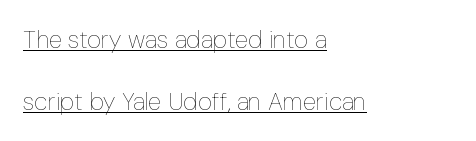
Q: Is the text bold? A: No.
Q: Is the text italic (slanted)? A: No, it is upright.
Q: Is the text underlined? A: Yes.
Q: How is the paragraph aligned? A: Left-aligned.
Q: Is the spacing between letters normal or unusually wide? A: Normal.
Q: Is the spacing between lines tight, normal or loose? A: Loose.
